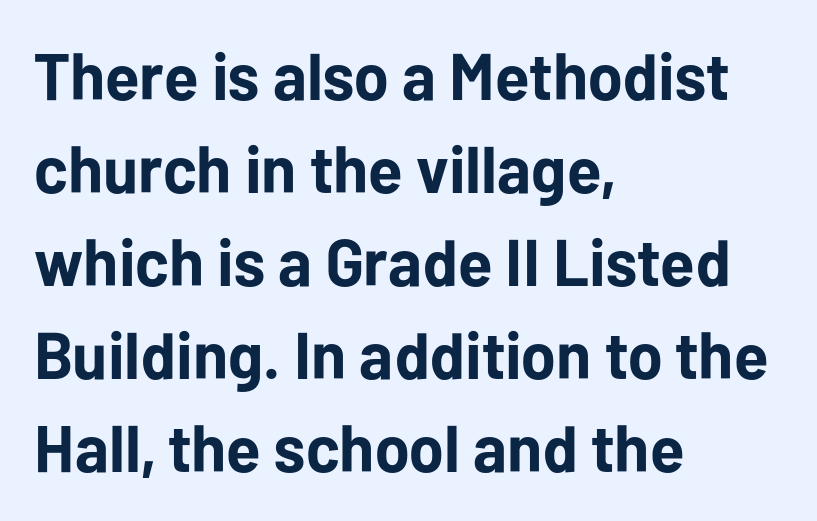
{"serif": "no", "italic": "no", "bold": "yes", "weight": "bold", "width": "normal", "stroke_contrast": "low", "x_height": "medium", "monospaced": "no", "underline": "no", "align": "left", "line_spacing": "normal", "line_spacing_ratio": 1.41, "letter_spacing": "normal", "letter_spacing_em": 0.0, "glyph_px": 66}
